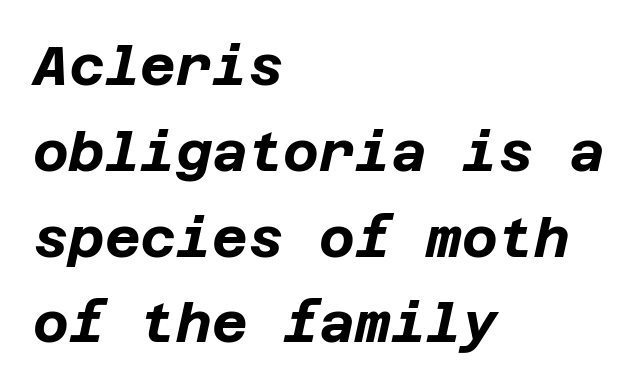
Q: Is the text bold? A: Yes.
Q: Is the text italic (slanted)? A: Yes, it leans right by about 12 degrees.
Q: Is the text underlined? A: No.
Q: How is the paragraph aligned? A: Left-aligned.
Q: Is the spacing between letters normal or unusually wide? A: Normal.
Q: Is the spacing between lines tight, normal or loose? A: Normal.
Q: Width (condensed, normal, or wide)? A: Normal.
Q: Stroke contrast? A: Low.
Q: x-height? A: Large.
